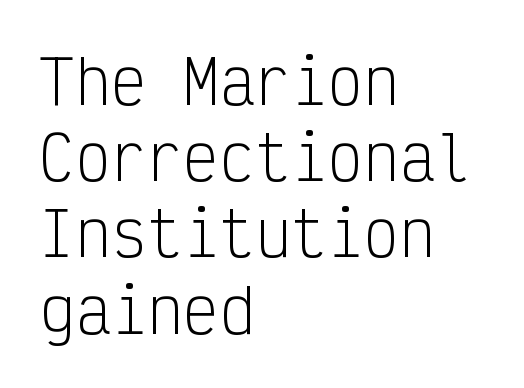
The image shows 60 px light, condensed sans-serif type, upright, monospaced; set left-aligned, normal line spacing (1.27x), normal letter spacing, not underlined; low stroke contrast and a medium x-height.
